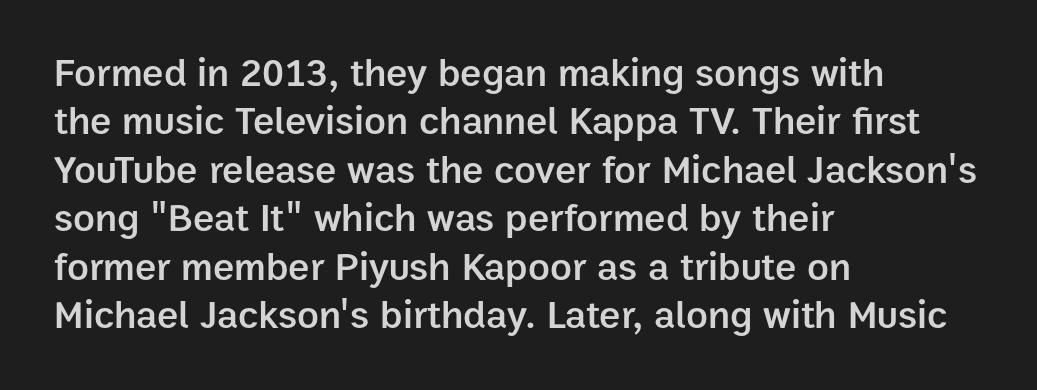
This is the regular roman posture of the typeface. These lines stack with their left ends in a neat column. Underline: absent. Notice the strokes are somewhat thickened but not fully heavy: this is a semibold. Look at the tracking — it's just the regular setting, nothing added.
